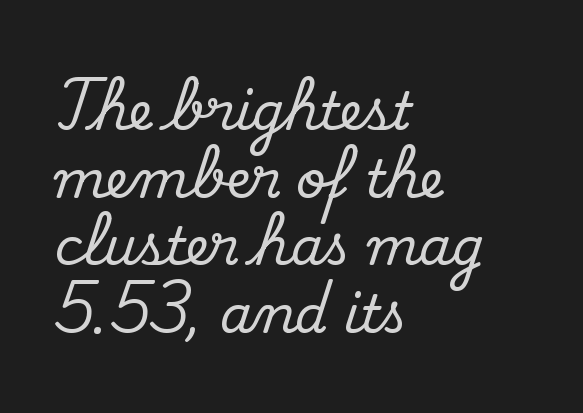
Descender tails drop into unmarked territory. Is this a sans? No — the strokes have serifs. Do the characters align in a grid? No, the font is proportional. Is there much room between lines? A standard amount, neither cramped nor airy. The letterforms sit shoulder to shoulder at normal distance.
